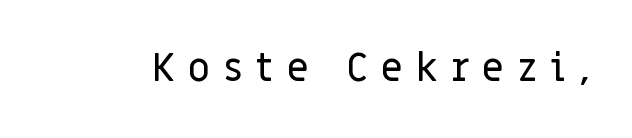
{"serif": "no", "italic": "no", "width": "normal", "stroke_contrast": "low", "x_height": "large", "monospaced": "no", "underline": "no", "letter_spacing": "wide", "letter_spacing_em": 0.34, "glyph_px": 39}
